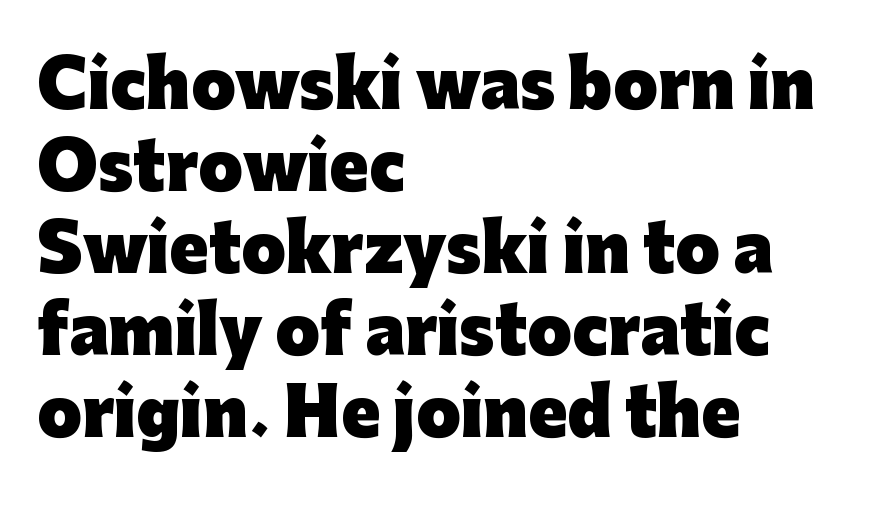
The image shows 64 px heavy sans-serif type, upright; set left-aligned, normal line spacing (1.28x), normal letter spacing, not underlined; low stroke contrast and a medium x-height.
